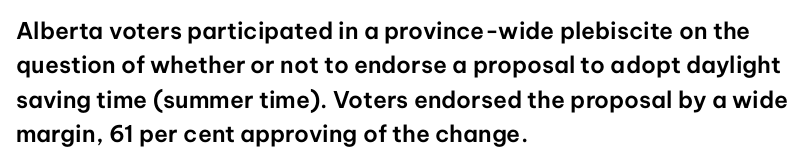
The specimen omits any rule beneath the text block's lines. The line-height multiplier appears to be the usual default. Posture: upright roman. The letters sit at their default tracking, neither squeezed nor spread.
